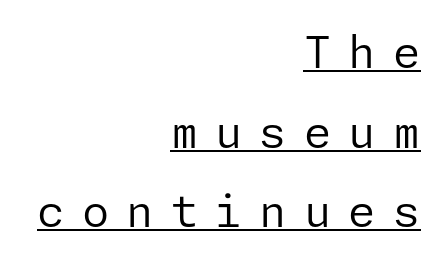
The image shows 44 px regular-weight sans-serif type, upright; set right-aligned, line spacing 1.81x, unusually wide letter spacing (+0.39 em), underlined; low stroke contrast and a medium x-height.
